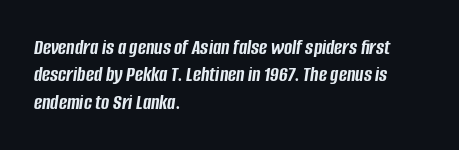
The image shows 22 px bold type, italic (leaning right); set left-aligned, normal line spacing (1.25x), normal letter spacing, not underlined.
